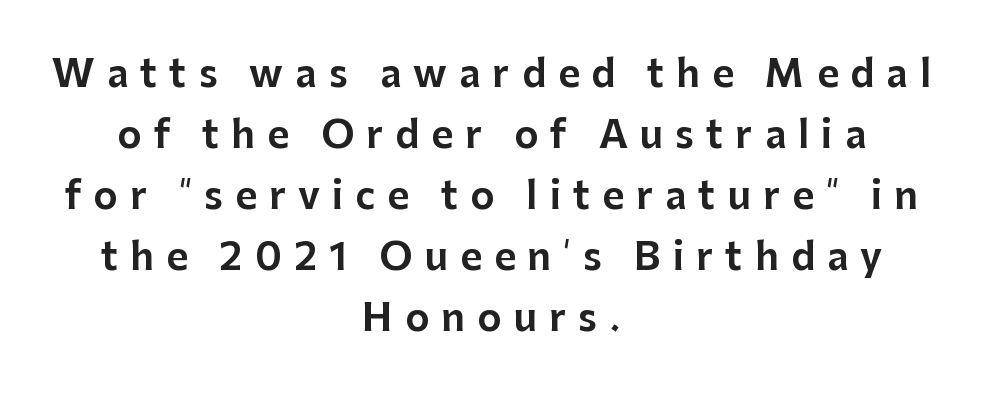
{"serif": "no", "italic": "no", "width": "normal", "stroke_contrast": "low", "x_height": "medium", "monospaced": "no", "underline": "no", "align": "center", "line_spacing": "normal", "line_spacing_ratio": 1.65, "letter_spacing": "wide", "letter_spacing_em": 0.33, "glyph_px": 37}
